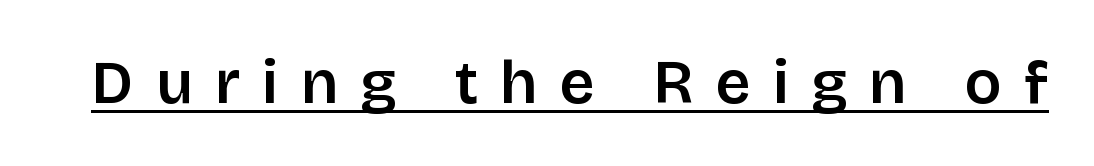
{"serif": "no", "italic": "no", "bold": "semi", "weight": "semibold", "width": "normal", "stroke_contrast": "low", "x_height": "large", "monospaced": "no", "underline": "yes", "letter_spacing": "wide", "letter_spacing_em": 0.36, "glyph_px": 61}
